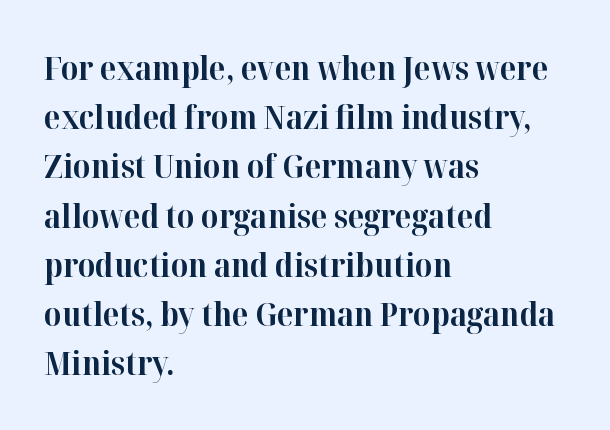
The strokes are fattened all the way to bold. No word sits above an underline. These lines are composed in type with serifs. The gaps between neighbouring characters are ordinary and unremarkable. The lettering holds an erect, upright posture throughout. The rendering uses natural spacing where letterforms have individual widths.
